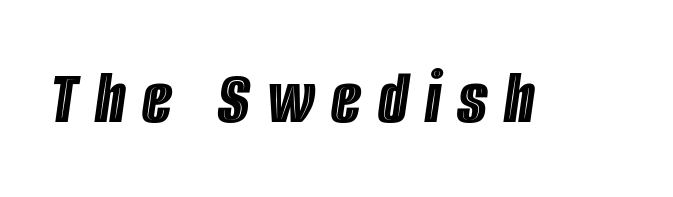
Character widths vary here, with narrow letters taking less room than wide ones. The type is letterspaced generously, with wide tracking. If you drew a line through each stem, it would be angled. The strip under each line holds only bare page.
